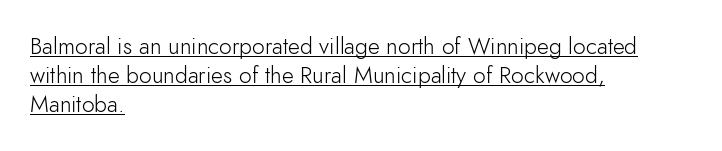
Q: Is the text bold? A: No.
Q: Is the text italic (slanted)? A: No, it is upright.
Q: Is the text underlined? A: Yes.
Q: How is the paragraph aligned? A: Left-aligned.
Q: Is the spacing between letters normal or unusually wide? A: Normal.
Q: Is the spacing between lines tight, normal or loose? A: Normal.
